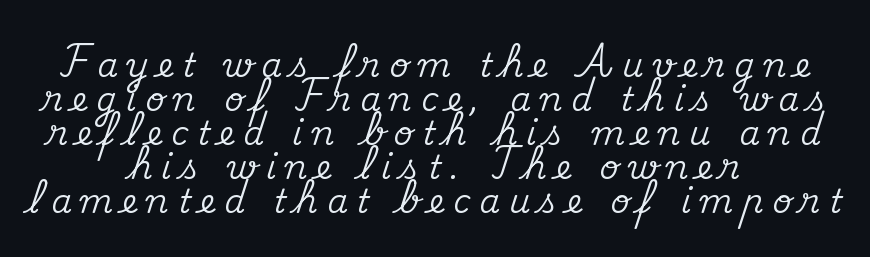
Q: Is the text italic (slanted)? A: Yes.
Q: Is the typeface a serif or a sans-serif typeface? A: Serif.
Q: Is the text underlined? A: No.
Q: How is the paragraph aligned? A: Centered.
Q: Is the spacing between letters normal or unusually wide? A: Unusually wide.
Q: Is the spacing between lines tight, normal or loose? A: Tight.
Q: Width (condensed, normal, or wide)? A: Normal.
Q: Stroke contrast? A: Medium.
Q: x-height? A: Small.
Q: Monospaced? A: No.
